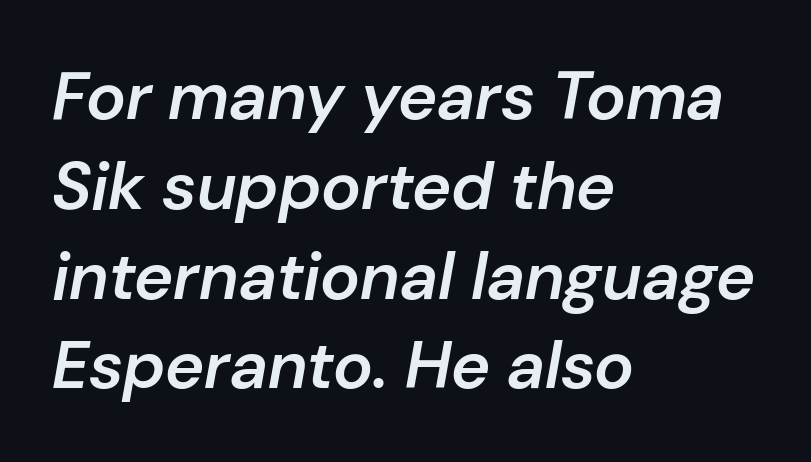
The image shows 67 px semibold type, italic (leaning right); set left-aligned, normal line spacing (1.34x), normal letter spacing, not underlined; low stroke contrast and a medium x-height.
